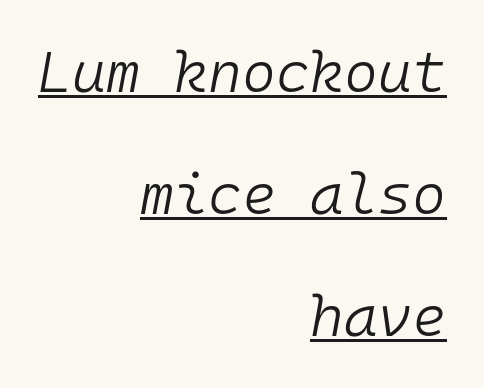
{"italic": "yes", "lean": "right", "slant_degrees": 10, "bold": "no", "weight": "light", "width": "normal", "stroke_contrast": "low", "x_height": "medium", "monospaced": "yes", "underline": "yes", "align": "right", "line_spacing": "loose", "line_spacing_ratio": 2.1, "letter_spacing": "normal", "letter_spacing_em": 0.0, "glyph_px": 58}
